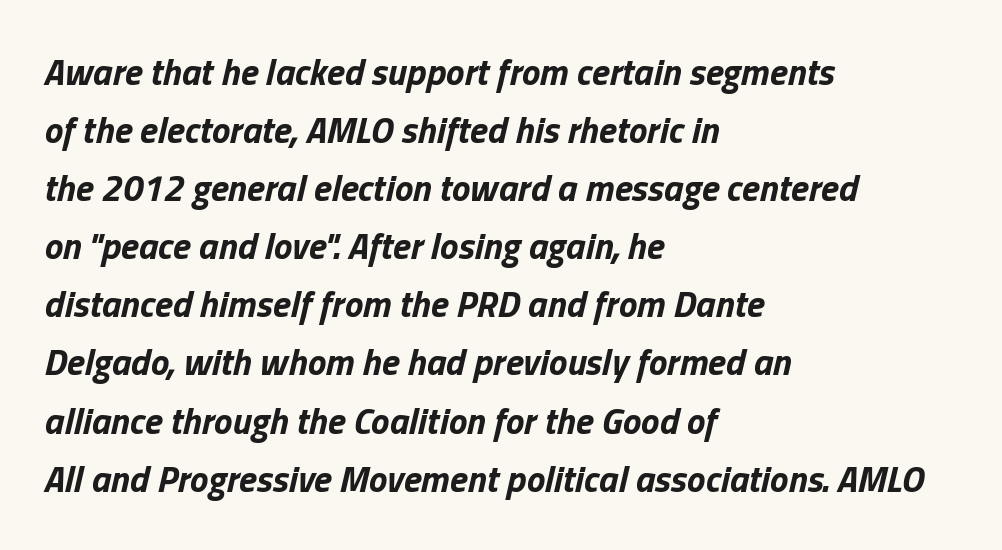
The image shows 37 px bold type, italic (leaning right); set left-aligned, normal line spacing (1.57x), normal letter spacing, not underlined; low stroke contrast and a medium x-height.
